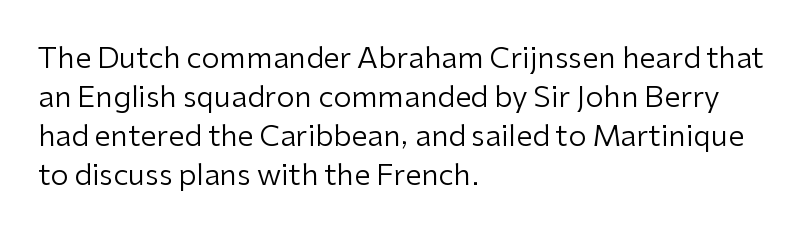
{"serif": "no", "italic": "no", "bold": "no", "weight": "regular", "width": "normal", "stroke_contrast": "low", "x_height": "medium", "monospaced": "no", "underline": "no", "align": "left", "line_spacing": "normal", "line_spacing_ratio": 1.35, "letter_spacing": "normal", "letter_spacing_em": 0.0, "glyph_px": 29}
